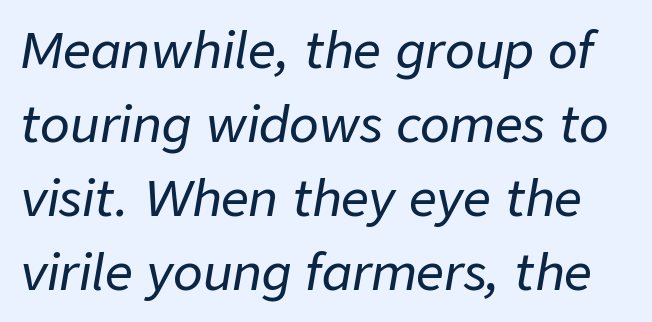
The image shows 49 px text type, italic (leaning right); set normal line spacing (1.51x), normal letter spacing, not underlined; low stroke contrast and a medium x-height.
